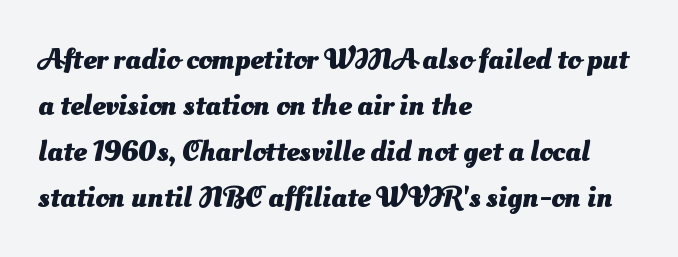
The image shows 30 px heavy sans-serif type; set left-aligned, normal line spacing (1.53x), normal letter spacing, not underlined; medium stroke contrast and a small x-height.
